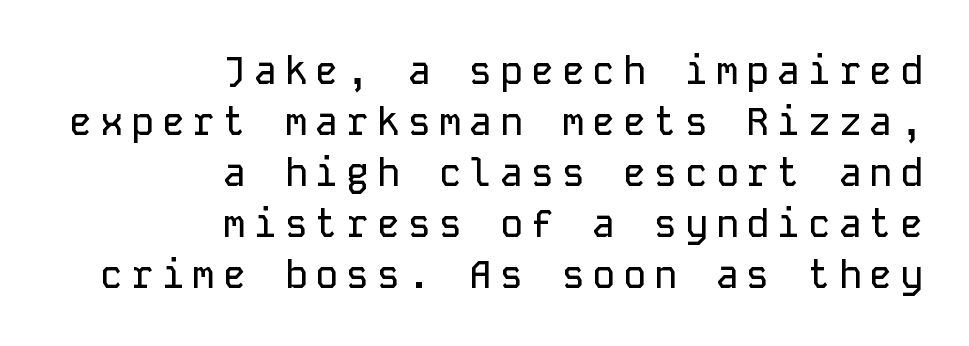
Underlining? Definitely not there. Evenly set lines give the paragraph a standard silhouette. Tracking here is generous; glyphs stand well apart from one another. The type sits square on the baseline with zero lean. Here the designer chose a console-style face with uniform glyph widths.
